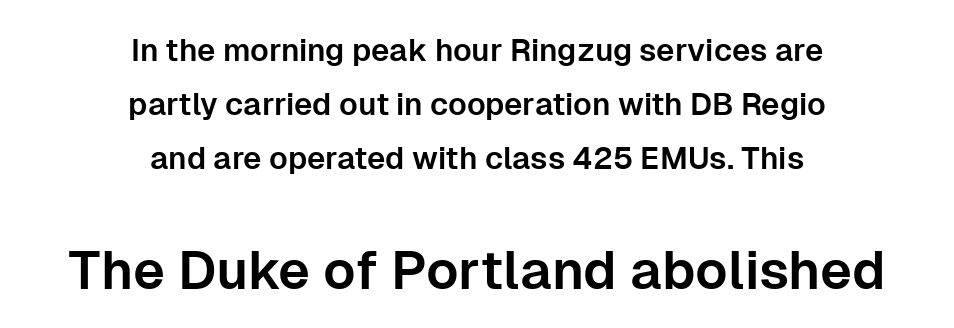
Q: Is the text italic (slanted)? A: No, it is upright.
Q: Is the typeface a serif or a sans-serif typeface? A: Sans-serif.
Q: Is the text underlined? A: No.
Q: How is the paragraph aligned? A: Centered.
Q: Is the spacing between letters normal or unusually wide? A: Normal.
Q: Which block of text is set in a larger size, the first (top) or the second (bottom)? A: The second (bottom) one.
Q: Width (condensed, normal, or wide)? A: Normal.
Q: Stroke contrast? A: Low.
Q: x-height? A: Medium.
Q: Monospaced? A: No.
